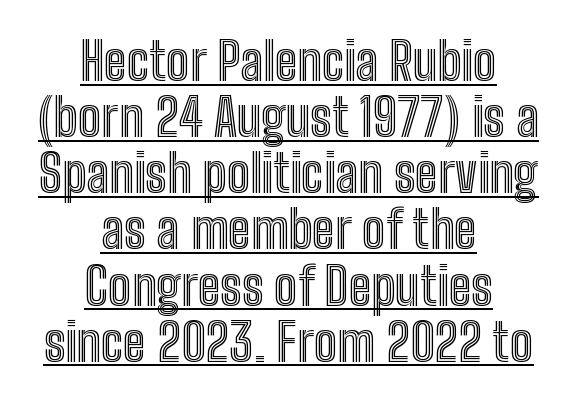
Character widths vary here, with narrow letters taking less room than wide ones. The words here are underlined. Italic? Not at all — the glyphs are vertical. Between one letter and the next there's only the usual sliver of space. The passage shown stacks its lines with hardly any gap. If you folded the block vertically in half, each line would mirror itself in length.
